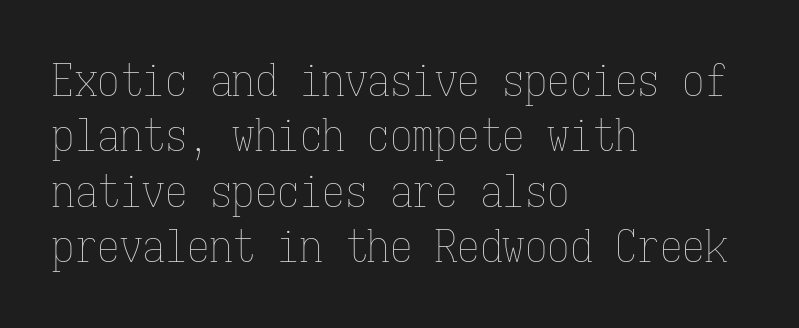
The image shows 45 px thin, condensed type, upright, monospaced; set left-aligned, line spacing 1.23x, normal letter spacing, not underlined; low stroke contrast and a medium x-height.
